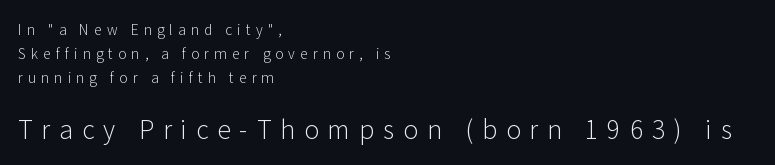
{"italic": "no", "bold": "no", "underline": "no", "align": "left", "line_spacing_ratio": 1.71, "letter_spacing": "wide", "letter_spacing_em": 0.36, "larger_block": "second", "size_ratio": 1.79, "glyph_px": 25}
